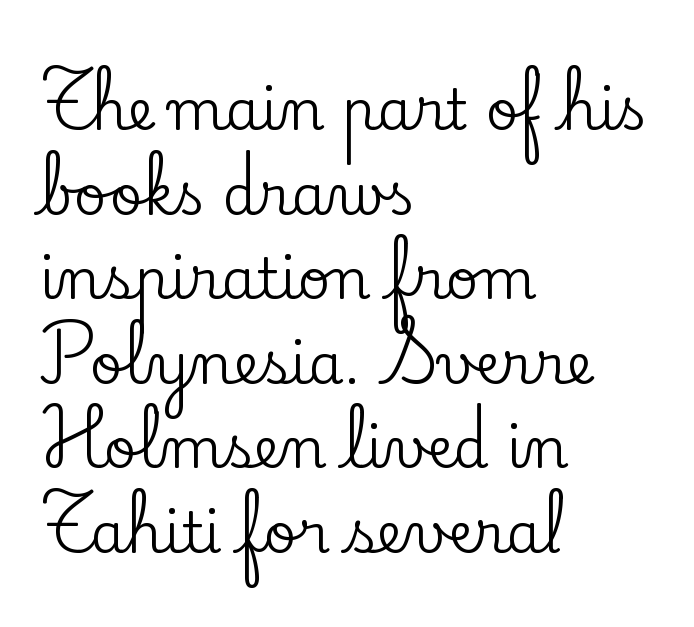
The image shows 56 px serif type, upright; set left-aligned, normal line spacing (1.51x), normal letter spacing, not underlined; low stroke contrast and a small x-height.
